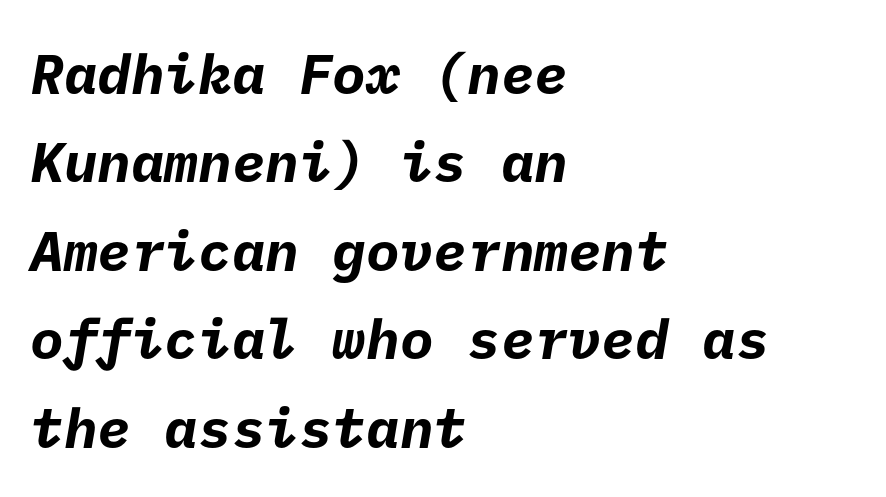
Q: Is the text bold? A: Yes.
Q: Is the typeface a serif or a sans-serif typeface? A: Sans-serif.
Q: Is the text underlined? A: No.
Q: How is the paragraph aligned? A: Left-aligned.
Q: Is the spacing between letters normal or unusually wide? A: Normal.
Q: Is the spacing between lines tight, normal or loose? A: Normal.
Q: Width (condensed, normal, or wide)? A: Normal.
Q: Stroke contrast? A: Low.
Q: x-height? A: Medium.
